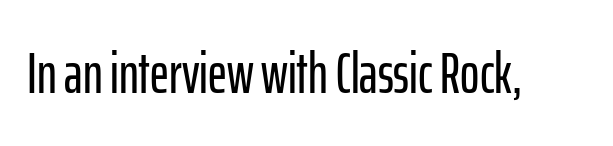
Q: Is the text italic (slanted)? A: No, it is upright.
Q: Is the typeface a serif or a sans-serif typeface? A: Sans-serif.
Q: Is the text underlined? A: No.
Q: Is the spacing between letters normal or unusually wide? A: Normal.
Q: Width (condensed, normal, or wide)? A: Condensed.
Q: Stroke contrast? A: Low.
Q: x-height? A: Medium.
Q: Monospaced? A: No.
